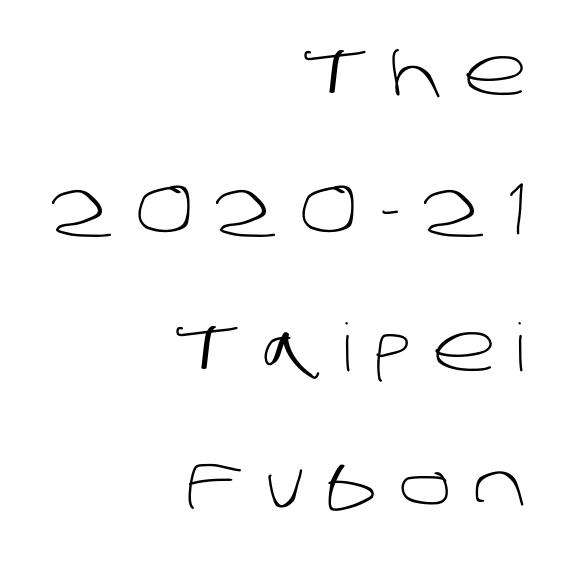
The image shows 66 px light sans-serif type; set right-aligned, loose line spacing (2.09x), unusually wide letter spacing (+0.32 em), not underlined; low stroke contrast and a large x-height.
